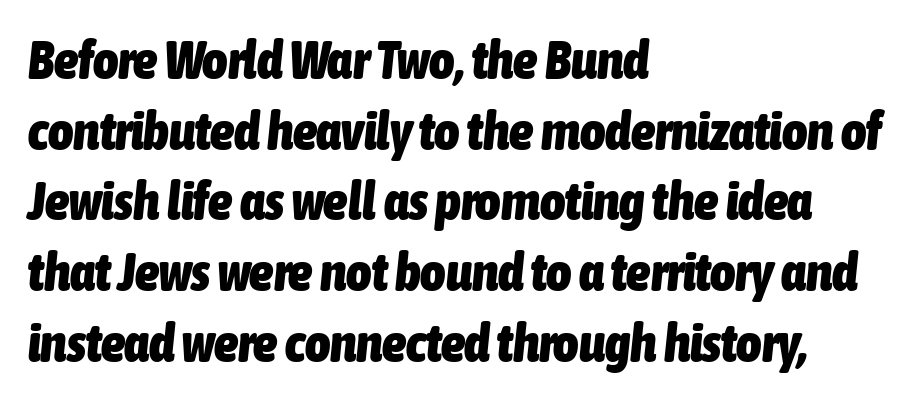
The letters advance in unequal steps, a hallmark of proportional type. If you drew a ruler down the left edge, every line would touch it. Slanted lettering throughout. In terms of leading, this rendering sits right in the middle. Nothing unusual about the tracking: characters are spaced as the font intends. You'd pick this weight for a headline — it's a proper bold.
